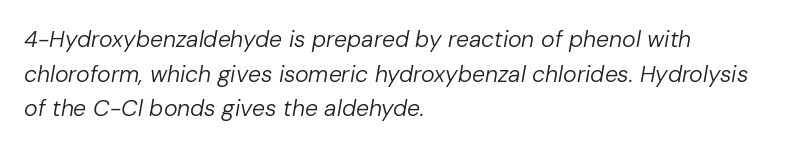
Is this a heavy cut? Hardly; it is regular or lighter. Between one letter and the next there's only the usual sliver of space. Which margin do the lines hug? The left one — the right edge is uneven. The axis of the letterforms is tilted away from vertical. The passage shown stacks its lines at a standard gap.
